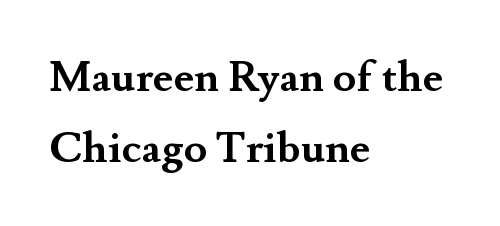
{"serif": "yes", "italic": "no", "bold": "yes", "weight": "semibold", "width": "normal", "stroke_contrast": "medium", "x_height": "small", "monospaced": "no", "underline": "no", "align": "left", "line_spacing": "normal", "line_spacing_ratio": 1.64, "letter_spacing": "normal", "letter_spacing_em": 0.0, "glyph_px": 43}
